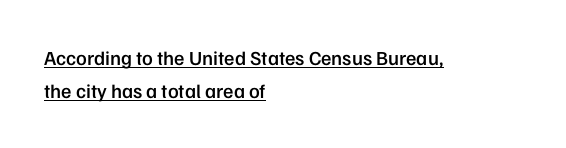
Compared with an ordinary text face, these strokes are moderately heavier — a semibold. Vertical spacing — default. You can see a thin bar hugging the bottom of the glyphs. The passage is arranged the way most books set body copy — flush left.
